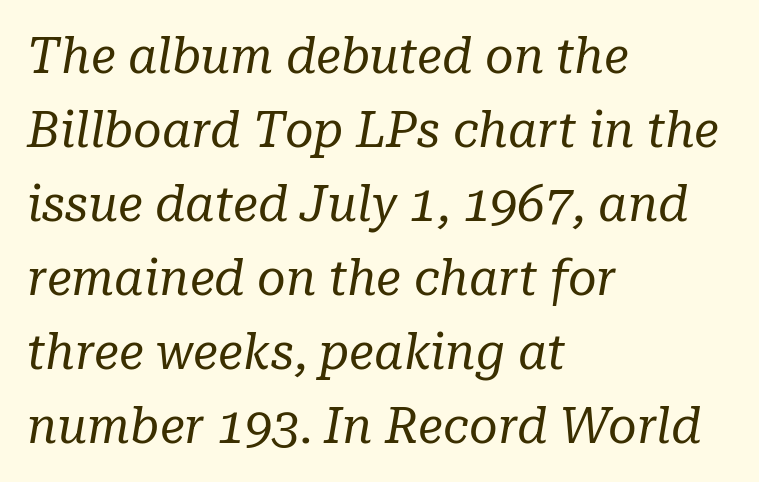
The image shows 49 px regular-weight serif type, italic (leaning right); set left-aligned, normal line spacing (1.51x), normal letter spacing, not underlined; low stroke contrast and a medium x-height.
